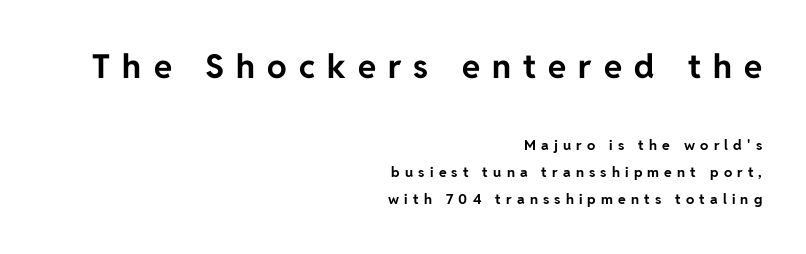
The image shows 33 px bold sans-serif type, upright; set right-aligned, loose line spacing (1.95x), unusually wide letter spacing (+0.37 em), not underlined; the first (top) block is 2.36x larger; low stroke contrast and a medium x-height.
